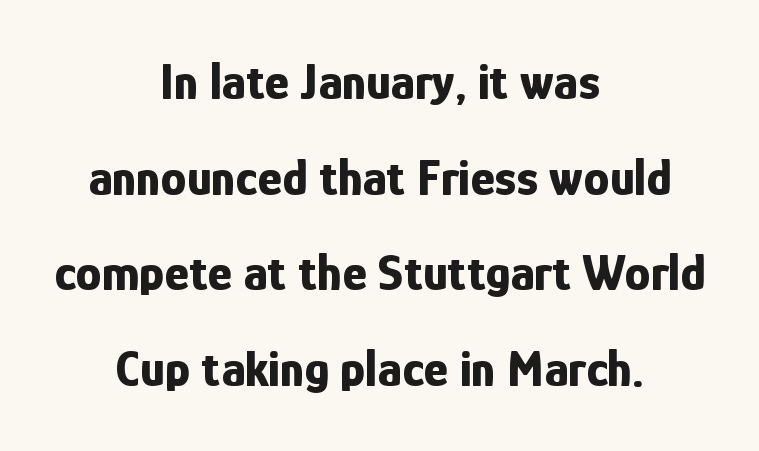
Summary of weight: heavy, a full bold. Each row of text sits above clean, open space. Characters remain perfectly vertical along every line. Stroke terminals: plain, sans-serif.
